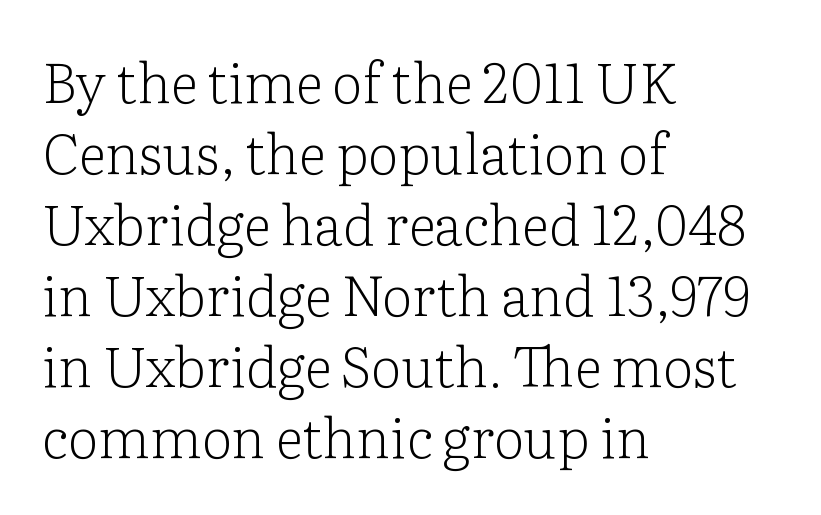
Compared with typical paragraphs, the rows here are spaced about the same. This sample uses plain, unmodified letter spacing. The face looks like a standard text weight, possibly lighter. The letters stand upright; this is a roman face. No word sits above an underline.
